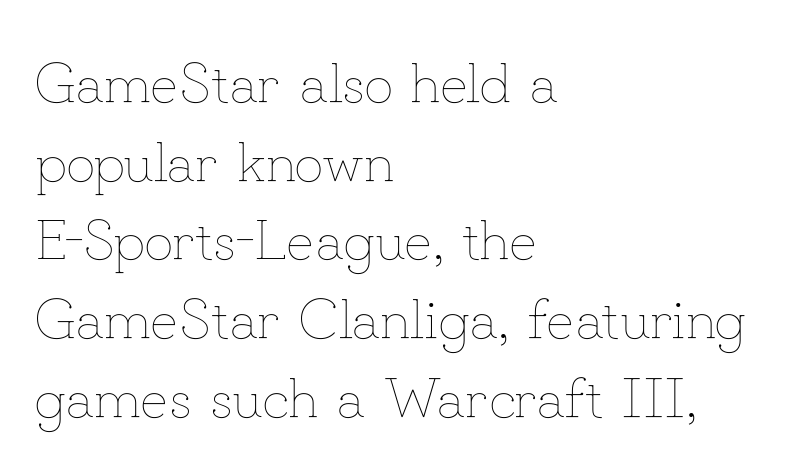
{"italic": "no", "bold": "no", "weight": "thin", "width": "normal", "stroke_contrast": "low", "x_height": "small", "monospaced": "no", "underline": "no", "align": "left", "line_spacing": "normal", "line_spacing_ratio": 1.38, "letter_spacing": "normal", "letter_spacing_em": 0.0, "glyph_px": 57}
